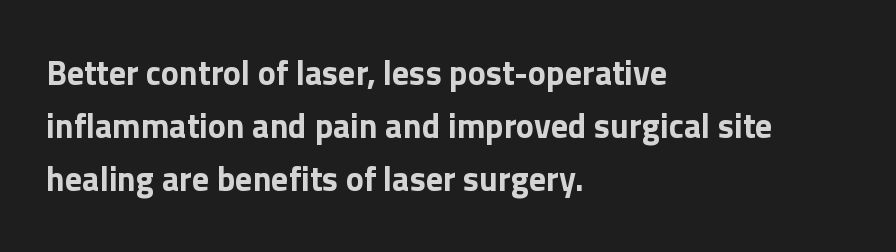
Q: Is the text bold? A: Yes.
Q: Is the text italic (slanted)? A: No, it is upright.
Q: Is the typeface a serif or a sans-serif typeface? A: Sans-serif.
Q: Is the text underlined? A: No.
Q: How is the paragraph aligned? A: Left-aligned.
Q: Is the spacing between letters normal or unusually wide? A: Normal.
Q: Is the spacing between lines tight, normal or loose? A: Normal.
Q: Width (condensed, normal, or wide)? A: Normal.
Q: x-height? A: Medium.
Q: Monospaced? A: No.
